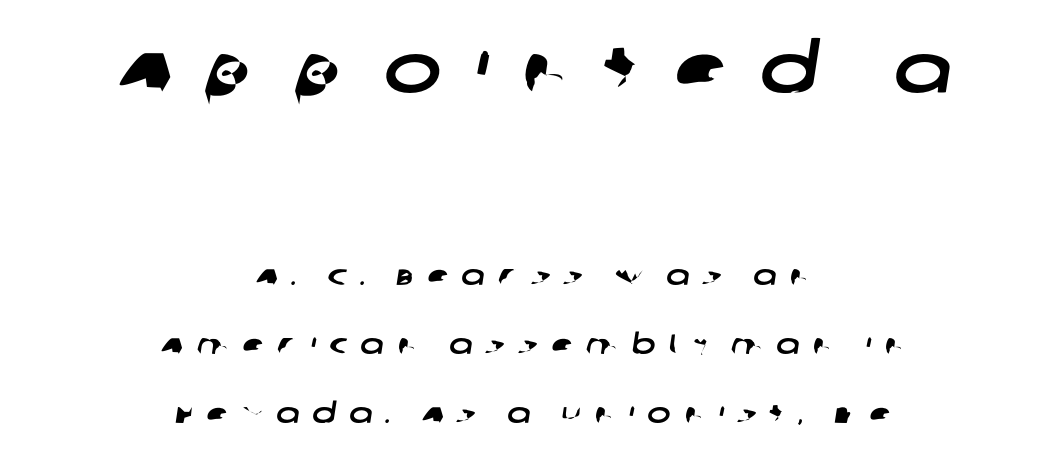
{"serif": "no", "width": "wide", "stroke_contrast": "low", "x_height": "large", "monospaced": "no", "underline": "no", "align": "center", "line_spacing": "loose", "line_spacing_ratio": 2.46, "letter_spacing": "wide", "letter_spacing_em": 0.47, "larger_block": "first", "size_ratio": 2.46, "glyph_px": 69}
